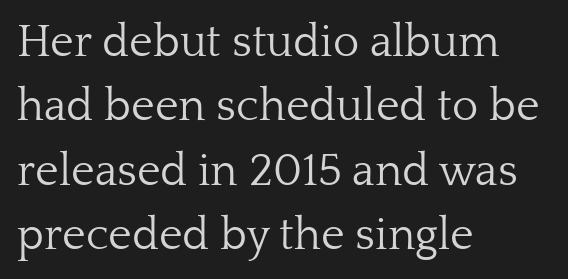
The face used here is proportionally spaced, like ordinary book or web type. The strokes are not fattened; the text isn't bold. Spacing between characters is what you'd get straight out of the box. Tall strokes in this sample are plumb rather than angled.
